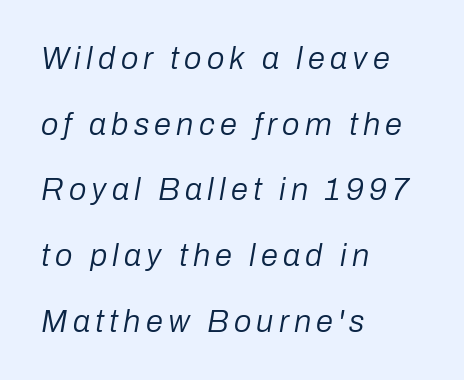
{"italic": "yes", "lean": "right", "slant_degrees": 10, "bold": "no", "weight": "regular", "width": "normal", "stroke_contrast": "low", "x_height": "medium", "monospaced": "no", "underline": "no", "align": "left", "line_spacing": "loose", "line_spacing_ratio": 2.12, "glyph_px": 31}
